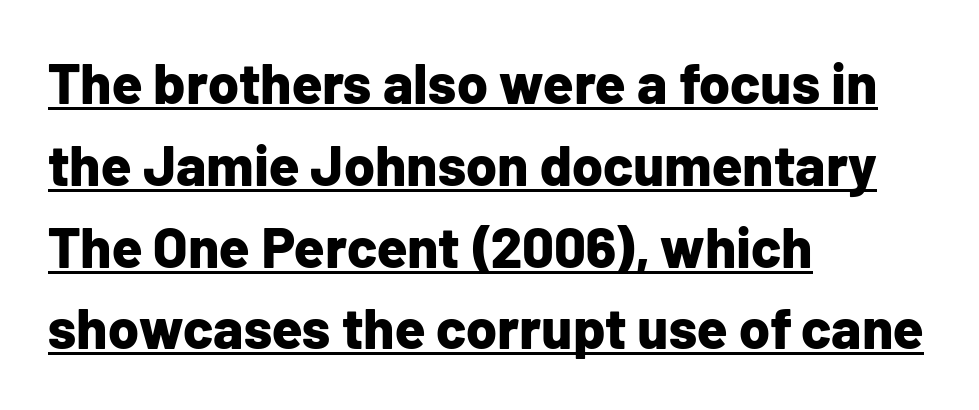
The image shows 56 px bold sans-serif type, upright; set left-aligned, normal line spacing (1.46x), normal letter spacing, underlined; low stroke contrast and a medium x-height.
